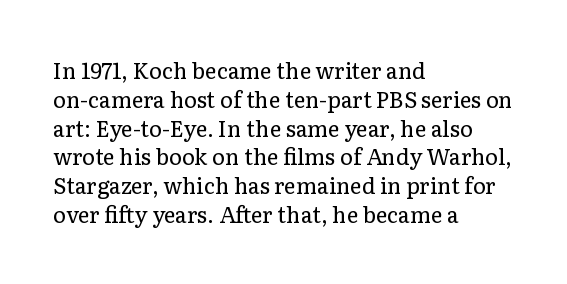
The image shows 22 px text type, upright; set left-aligned, normal line spacing (1.31x), normal letter spacing, not underlined.
